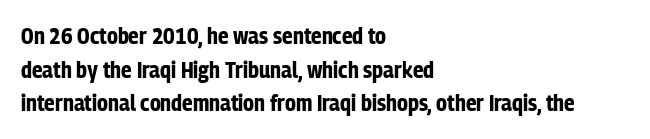
{"italic": "no", "bold": "yes", "underline": "no", "align": "left", "line_spacing": "normal", "line_spacing_ratio": 1.46, "letter_spacing": "normal", "letter_spacing_em": 0.0, "glyph_px": 23}
